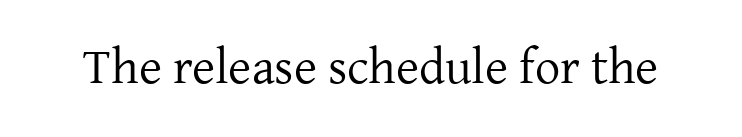
Q: Is the text bold? A: No.
Q: Is the text italic (slanted)? A: No, it is upright.
Q: Is the typeface a serif or a sans-serif typeface? A: Serif.
Q: Is the text underlined? A: No.
Q: Is the spacing between letters normal or unusually wide? A: Normal.
Q: Width (condensed, normal, or wide)? A: Normal.
Q: Stroke contrast? A: Low.
Q: x-height? A: Medium.
Q: Monospaced? A: No.
